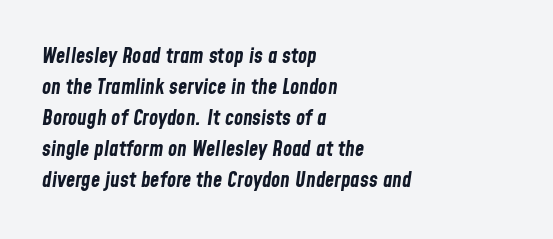
Q: Is the text bold? A: Yes.
Q: Is the text italic (slanted)? A: Yes, it leans right by about 8 degrees.
Q: Is the text underlined? A: No.
Q: How is the paragraph aligned? A: Left-aligned.
Q: Is the spacing between letters normal or unusually wide? A: Normal.
Q: Is the spacing between lines tight, normal or loose? A: Normal.
